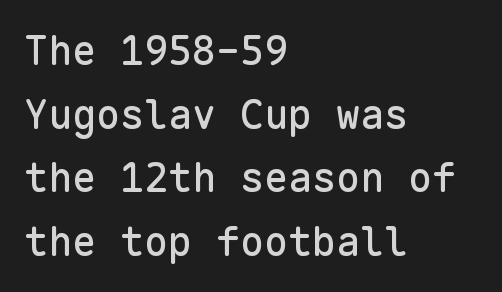
The image shows 40 px sans-serif type, upright, monospaced; set left-aligned, normal line spacing (1.59x), normal letter spacing, not underlined; low stroke contrast and a medium x-height.
